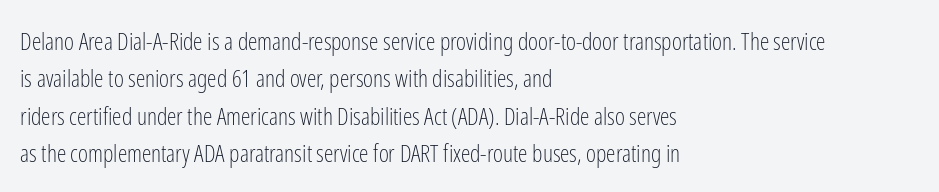
Evenly set lines give the paragraph a standard silhouette. Here the glyphs are tracked normally, forming tight word shapes. Rule under the text: the space is simply empty. Italic? Not at all — the glyphs are vertical. These glyphs show unthickened strokes, regular width or finer.
